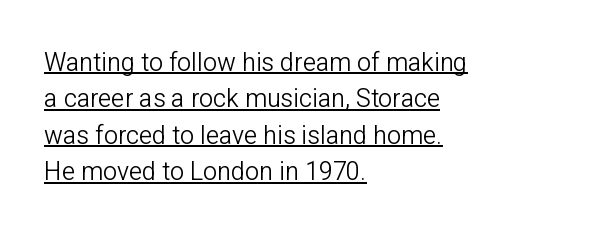
The image shows 25 px text type, upright; set left-aligned, normal line spacing (1.46x), normal letter spacing, underlined.
